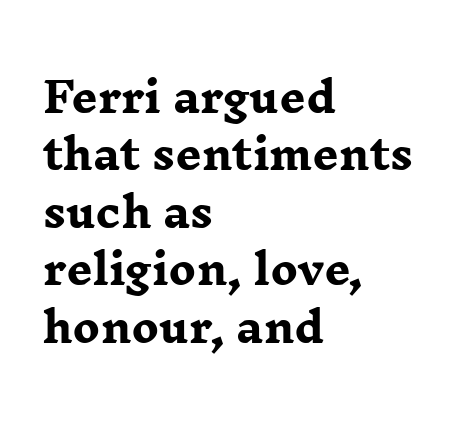
Has an underline been added? It has not. Rows of type keep a routine distance in the vertical direction. A typesetter would call this proportional, since set widths differ per character. The passage shown has conventional tracking throughout. The letters are bold, with thick, heavy strokes. Posture: straight, roman, zero tilt.
